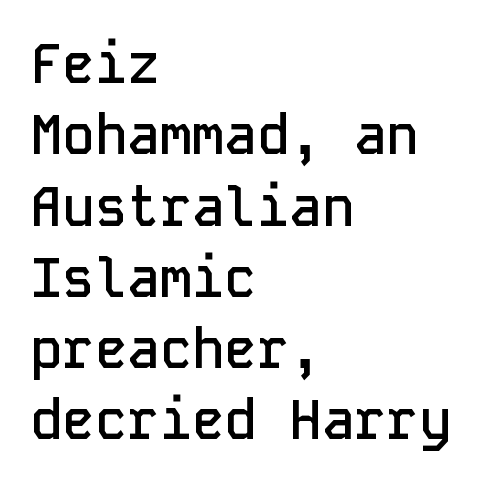
The image shows 54 px semibold sans-serif type, upright, monospaced; set left-aligned, normal line spacing (1.32x), normal letter spacing, not underlined; low stroke contrast and a medium x-height.
